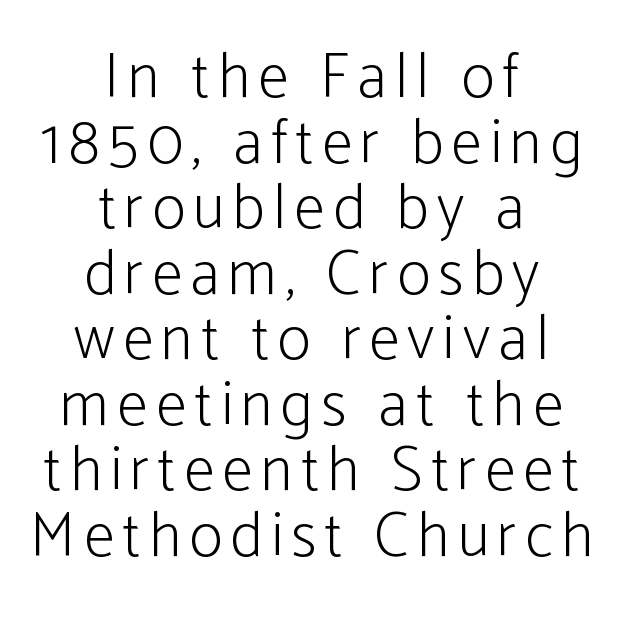
Q: Is the text bold? A: No.
Q: Is the text italic (slanted)? A: No, it is upright.
Q: Is the typeface a serif or a sans-serif typeface? A: Sans-serif.
Q: Is the text underlined? A: No.
Q: How is the paragraph aligned? A: Centered.
Q: Is the spacing between lines tight, normal or loose? A: Tight.
Q: Width (condensed, normal, or wide)? A: Condensed.
Q: Stroke contrast? A: Low.
Q: x-height? A: Medium.
Q: Monospaced? A: No.
